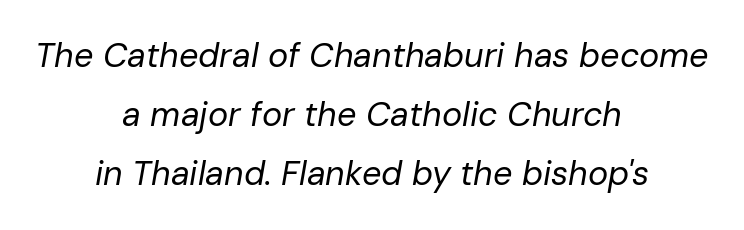
You can tell it's italic because the verticals aren't actually vertical. Stroke thickness stays within the range of a standard reading face or lighter. The type is set solid horizontally, with unmodified tracking. Think of a printed novel: that variable character pitch is what you see here.
